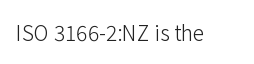
The image shows 21 px text type, upright; set normal letter spacing, not underlined.
